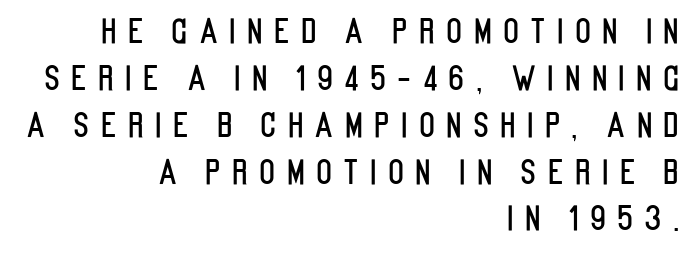
Q: Is the text italic (slanted)? A: No, it is upright.
Q: Is the typeface a serif or a sans-serif typeface? A: Sans-serif.
Q: Is the text underlined? A: No.
Q: How is the paragraph aligned? A: Right-aligned.
Q: Is the spacing between letters normal or unusually wide? A: Unusually wide.
Q: Is the spacing between lines tight, normal or loose? A: Normal.
Q: Width (condensed, normal, or wide)? A: Condensed.
Q: Stroke contrast? A: Low.
Q: x-height? A: Large.
Q: Monospaced? A: No.
